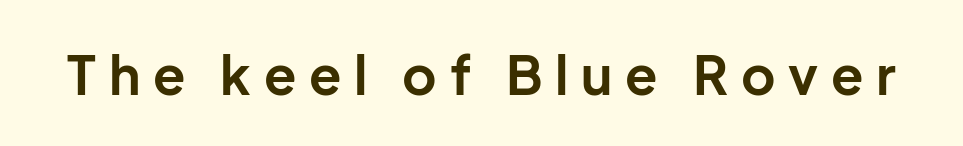
Q: Is the text bold? A: Yes.
Q: Is the text italic (slanted)? A: No, it is upright.
Q: Is the typeface a serif or a sans-serif typeface? A: Sans-serif.
Q: Is the text underlined? A: No.
Q: Is the spacing between letters normal or unusually wide? A: Unusually wide.
Q: Width (condensed, normal, or wide)? A: Normal.
Q: Stroke contrast? A: Low.
Q: x-height? A: Medium.
Q: Monospaced? A: No.
